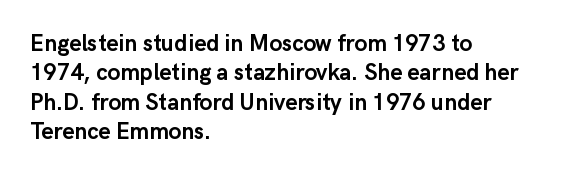
Q: Is the text bold? A: Yes.
Q: Is the text italic (slanted)? A: No, it is upright.
Q: Is the text underlined? A: No.
Q: How is the paragraph aligned? A: Left-aligned.
Q: Is the spacing between letters normal or unusually wide? A: Normal.
Q: Is the spacing between lines tight, normal or loose? A: Normal.
